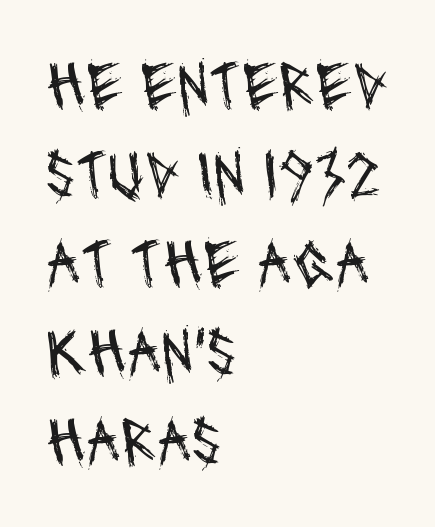
Q: Is the text bold? A: No.
Q: Is the typeface a serif or a sans-serif typeface? A: Sans-serif.
Q: Is the text underlined? A: No.
Q: How is the paragraph aligned? A: Left-aligned.
Q: Is the spacing between letters normal or unusually wide? A: Normal.
Q: Is the spacing between lines tight, normal or loose? A: Normal.
Q: Width (condensed, normal, or wide)? A: Condensed.
Q: Stroke contrast? A: Medium.
Q: x-height? A: Large.
Q: Monospaced? A: No.
